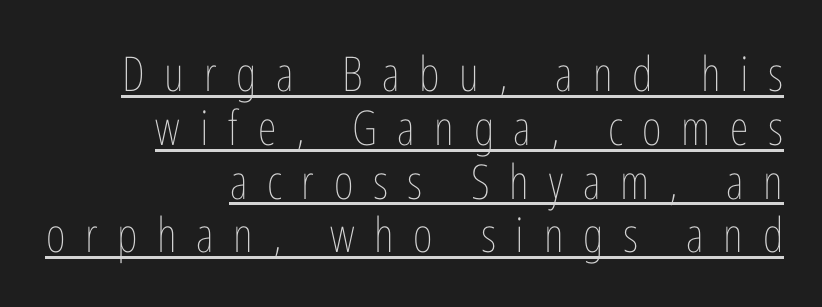
The image shows 48 px thin, condensed type, upright; set right-aligned, tight line spacing (1.12x), unusually wide letter spacing (+0.41 em), underlined; low stroke contrast and a medium x-height.
